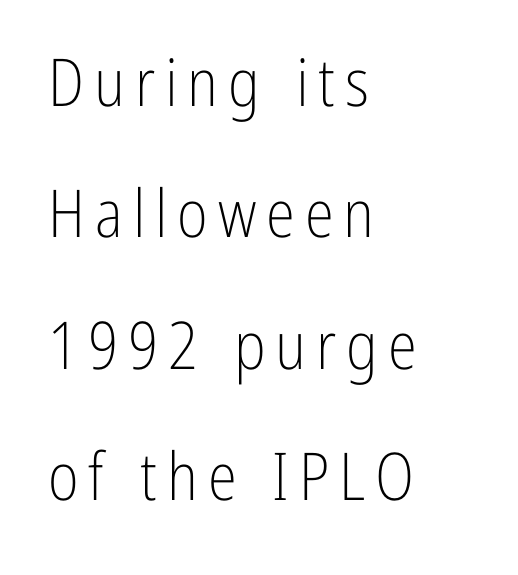
Q: Is the text bold? A: No.
Q: Is the text italic (slanted)? A: No, it is upright.
Q: Is the typeface a serif or a sans-serif typeface? A: Sans-serif.
Q: Is the text underlined? A: No.
Q: How is the paragraph aligned? A: Left-aligned.
Q: Is the spacing between lines tight, normal or loose? A: Loose.
Q: Width (condensed, normal, or wide)? A: Condensed.
Q: Stroke contrast? A: Low.
Q: x-height? A: Medium.
Q: Monospaced? A: No.
